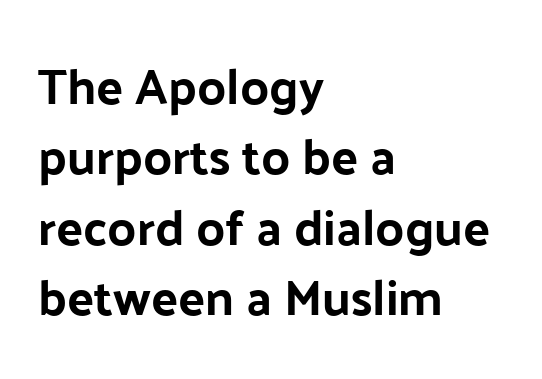
Q: Is the text italic (slanted)? A: No, it is upright.
Q: Is the typeface a serif or a sans-serif typeface? A: Sans-serif.
Q: Is the text underlined? A: No.
Q: How is the paragraph aligned? A: Left-aligned.
Q: Is the spacing between letters normal or unusually wide? A: Normal.
Q: Is the spacing between lines tight, normal or loose? A: Normal.
Q: Width (condensed, normal, or wide)? A: Normal.
Q: Stroke contrast? A: Low.
Q: x-height? A: Medium.
Q: Monospaced? A: No.
